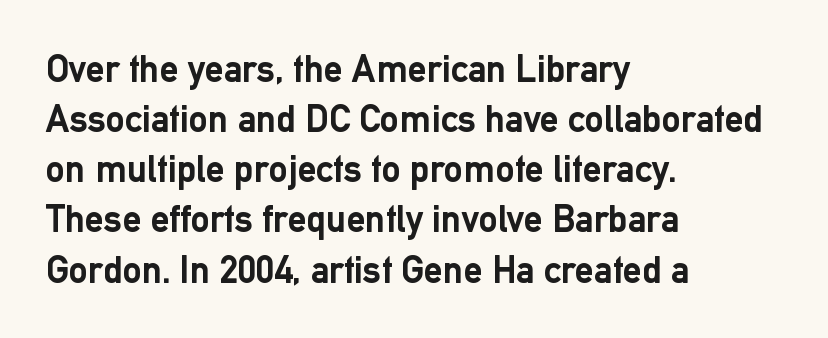
{"serif": "no", "italic": "no", "bold": "yes", "weight": "semibold", "width": "normal", "stroke_contrast": "low", "x_height": "medium", "monospaced": "no", "underline": "no", "align": "left", "line_spacing": "normal", "line_spacing_ratio": 1.32, "letter_spacing": "normal", "letter_spacing_em": 0.0, "glyph_px": 38}
